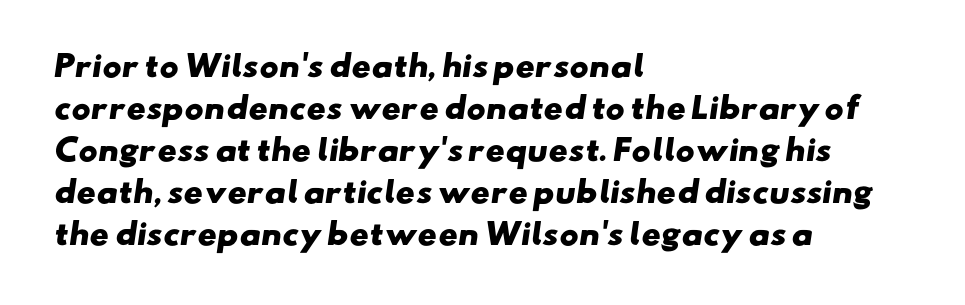
The image shows 29 px heavy, wide sans-serif type; set left-aligned, normal line spacing (1.45x), normal letter spacing, not underlined; low stroke contrast and a small x-height.
